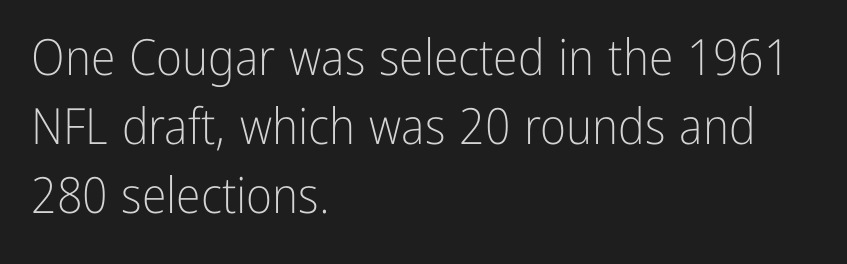
{"serif": "no", "italic": "no", "bold": "no", "weight": "light", "width": "condensed", "stroke_contrast": "low", "x_height": "medium", "monospaced": "no", "underline": "no", "align": "left", "line_spacing": "normal", "line_spacing_ratio": 1.38, "letter_spacing": "normal", "letter_spacing_em": 0.0, "glyph_px": 50}
